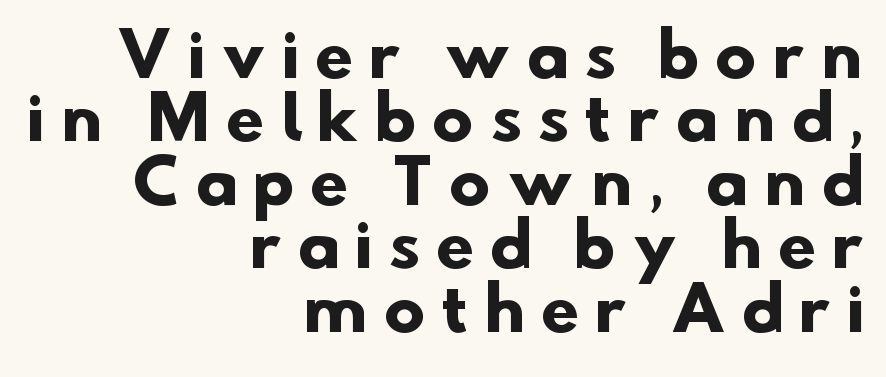
Students, this is bold: see how much ink each stroke carries. The ragged edge is on the left, which tells us the setting is flush right. Glyph-to-glyph distance is far greater than everyday printed text. The rendering uses natural spacing where letterforms have individual widths. The glyphs are unaccompanied by any horizontal stroke below them. Reading down the column, the eye jumps only a short way to each next line.
